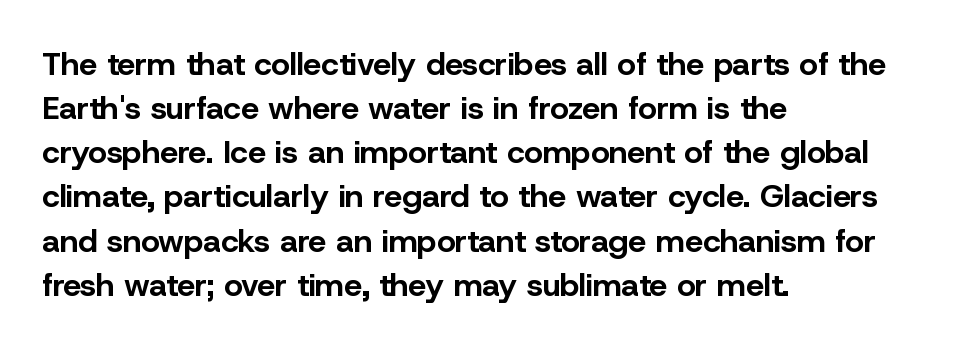
{"serif": "no", "italic": "no", "bold": "yes", "weight": "bold", "width": "normal", "stroke_contrast": "low", "x_height": "medium", "monospaced": "no", "underline": "no", "align": "left", "line_spacing": "normal", "line_spacing_ratio": 1.38, "letter_spacing": "normal", "letter_spacing_em": 0.0, "glyph_px": 32}
